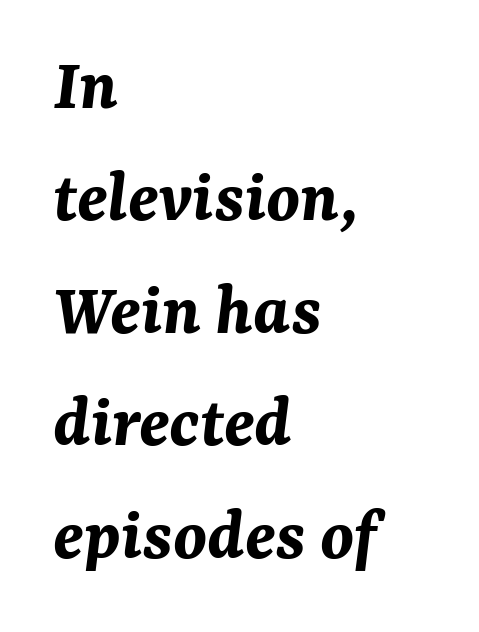
The image shows 75 px bold type, italic (leaning right); set left-aligned, normal line spacing (1.5x), normal letter spacing, not underlined; medium stroke contrast and a medium x-height.
